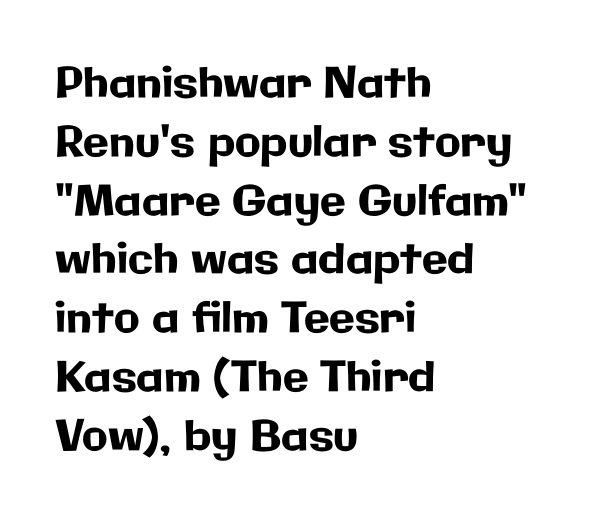
Notice how the passage keeps a crisp vertical edge on the left only. Inter-character spacing is left at the font's built-in metrics. Every character sits straight up, as roman type does. The specimen omits any rule beneath the text block's lines. Each letter keeps its own natural width here, so spacing adapts to shape. What's the leading like? Ordinary, nothing unusual.
